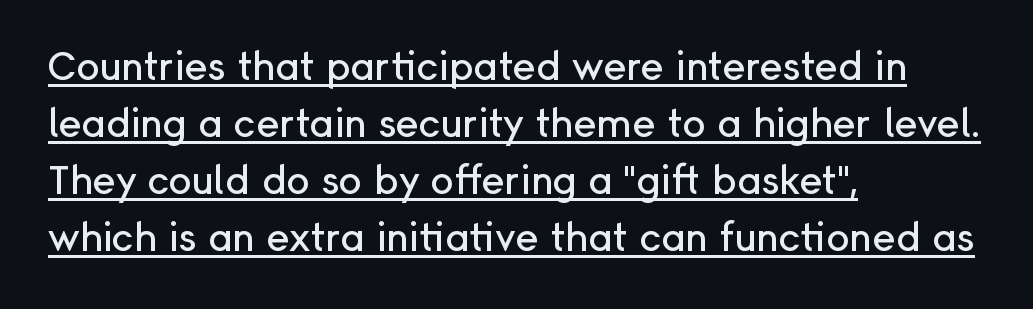
Do the letters lean? They stand straight. Underlining? Definitely there. The designer went with a sans here, leaving each stem footless. The space between consecutive lines is moderate. These lines are rendered in a variable-pitch font. Is the block centered? No — it sits flush against the left margin.
